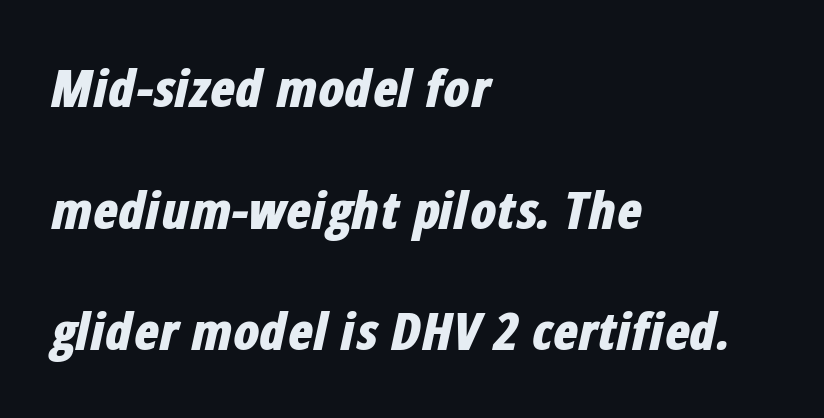
Q: Is the text bold? A: Yes.
Q: Is the text italic (slanted)? A: Yes, it leans right by about 12 degrees.
Q: Is the text underlined? A: No.
Q: How is the paragraph aligned? A: Left-aligned.
Q: Is the spacing between letters normal or unusually wide? A: Normal.
Q: Is the spacing between lines tight, normal or loose? A: Loose.
Q: Width (condensed, normal, or wide)? A: Condensed.
Q: Stroke contrast? A: Low.
Q: x-height? A: Medium.
Q: Monospaced? A: No.
